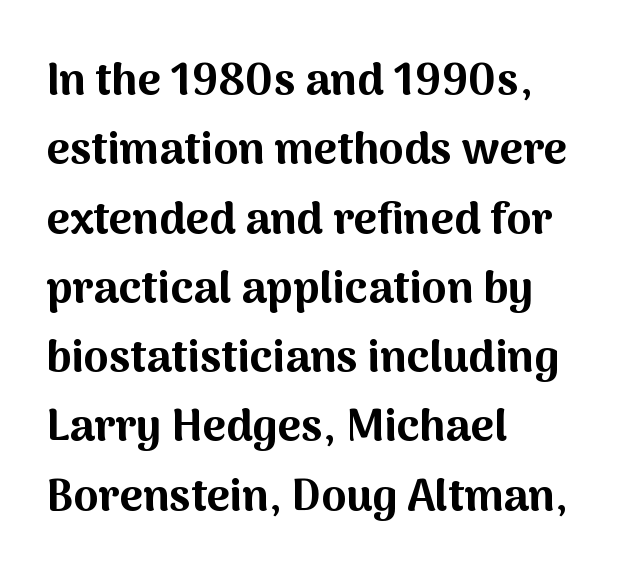
The image shows 45 px bold sans-serif type, upright; set left-aligned, normal line spacing (1.54x), normal letter spacing, not underlined; medium stroke contrast and a medium x-height.
